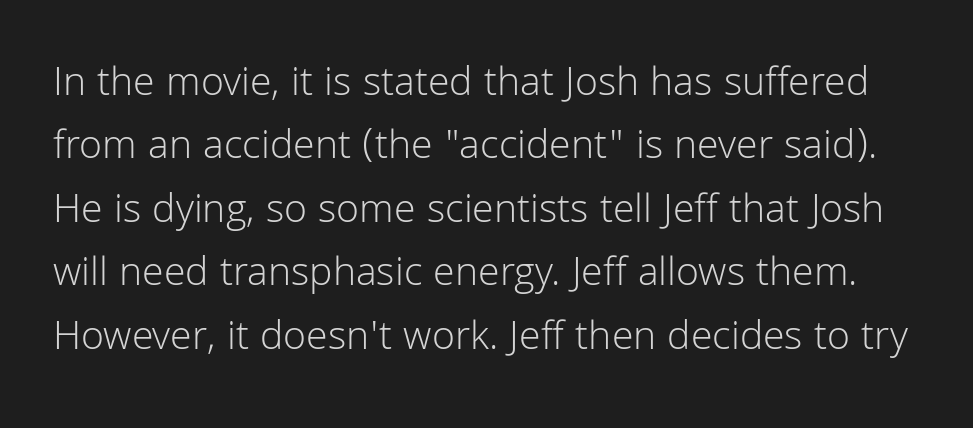
{"serif": "no", "italic": "no", "bold": "no", "weight": "light", "width": "normal", "stroke_contrast": "low", "x_height": "medium", "monospaced": "no", "underline": "no", "line_spacing": "normal", "line_spacing_ratio": 1.51, "letter_spacing": "normal", "letter_spacing_em": 0.0, "glyph_px": 42}
